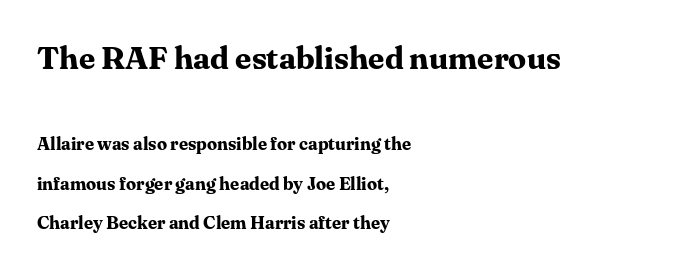
Students, note that the glyphs here touch the page at normal intervals. Each row of text sits above clean, open space. The face used here is seriffed, in the tradition of book romans. Notice how the stems are strictly vertical — no italics here. Type size steps down from the first block to the second.
